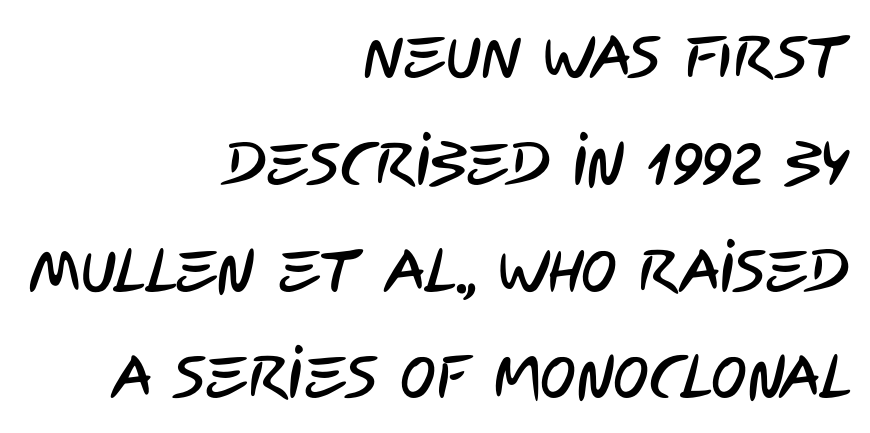
{"serif": "no", "width": "condensed", "stroke_contrast": "low", "x_height": "large", "monospaced": "no", "underline": "no", "align": "right", "line_spacing_ratio": 1.78, "letter_spacing": "normal", "letter_spacing_em": 0.0, "glyph_px": 60}
